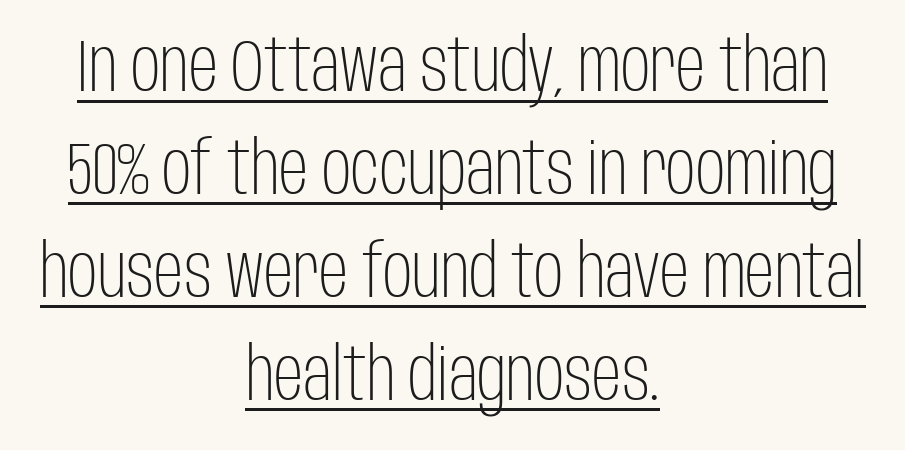
Note the varied advance widths — an 'i' is clearly narrower than an 'm'. What's the leading like? Ordinary, nothing unusual. If you folded the block vertically in half, each line would mirror itself in length. The face used here appears with an underline applied. This reads as an unemphasized weight, regular at the heaviest.
